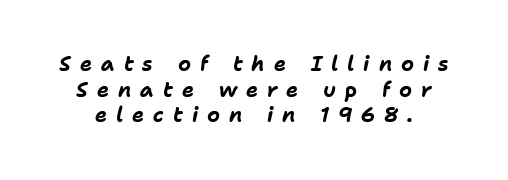
Q: Is the text bold? A: Yes.
Q: Is the text italic (slanted)? A: Yes, it leans right by about 11 degrees.
Q: Is the text underlined? A: No.
Q: Is the spacing between letters normal or unusually wide? A: Unusually wide.
Q: Is the spacing between lines tight, normal or loose? A: Normal.
